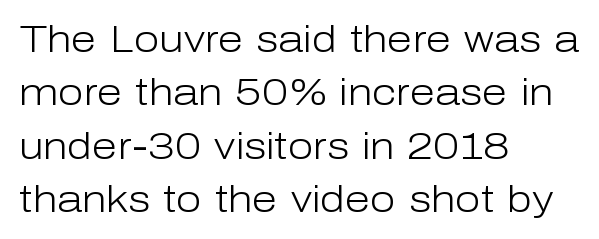
You could not count columns in this text — the font is proportionally spaced. The compositor pushed each line to the left boundary. Is there much room between lines? A standard amount, neither cramped nor airy. Words float on clear page, feet unadorned. No extra ink here — the face is not bold. Is there any slant? The stems are plumb.
